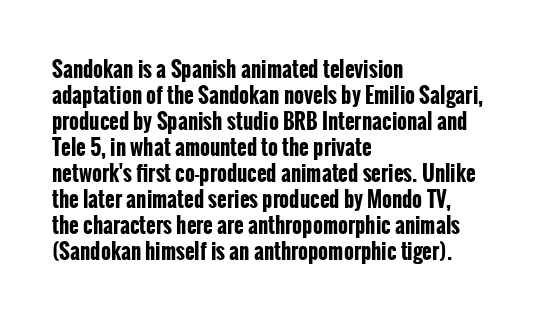
The strokes are fattened all the way to bold. Visually the block forms a straight wall on the left and a jagged coastline on the right. A typesetter would mark this as roman, not italic. The words here are not underlined.
